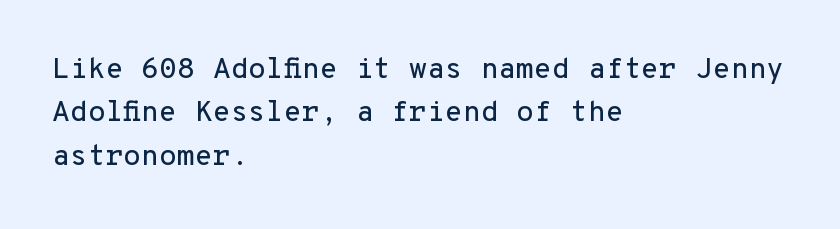
Serif or sans? Sans — the stroke terminals are bare. Words float on clear page, feet unadorned. Notice how the passage keeps a crisp vertical edge on the left only. What stands out about the letter spacing? Nothing — it is the standard amount. Looks like terminal output: every glyph gets an equal slot. Nope, not italic — everything's standing straight.
